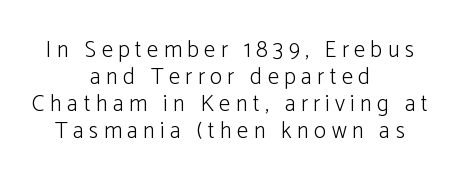
{"italic": "no", "bold": "no", "underline": "no", "align": "center", "line_spacing_ratio": 1.18, "letter_spacing": "wide", "letter_spacing_em": 0.23, "glyph_px": 23}
